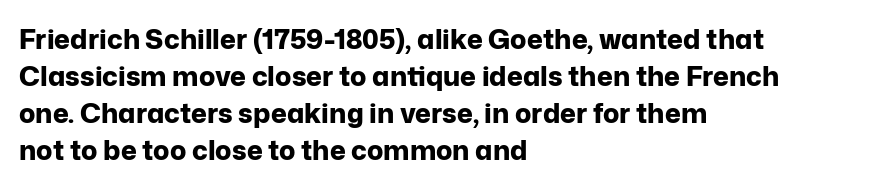
{"italic": "no", "bold": "yes", "underline": "no", "align": "left", "line_spacing": "normal", "line_spacing_ratio": 1.37, "letter_spacing": "normal", "letter_spacing_em": 0.0, "glyph_px": 27}
